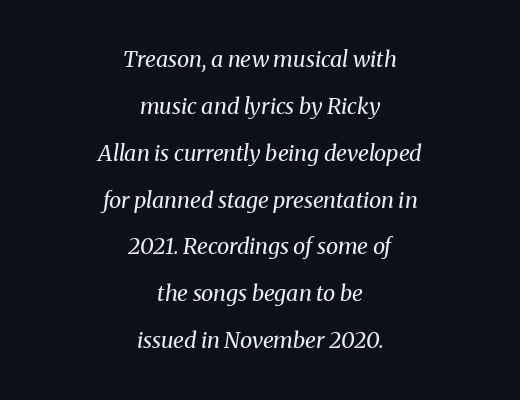
Q: Is the text bold? A: No.
Q: Is the text italic (slanted)? A: Yes, it leans right by about 8 degrees.
Q: Is the text underlined? A: No.
Q: How is the paragraph aligned? A: Centered.
Q: Is the spacing between letters normal or unusually wide? A: Normal.
Q: Is the spacing between lines tight, normal or loose? A: Loose.
